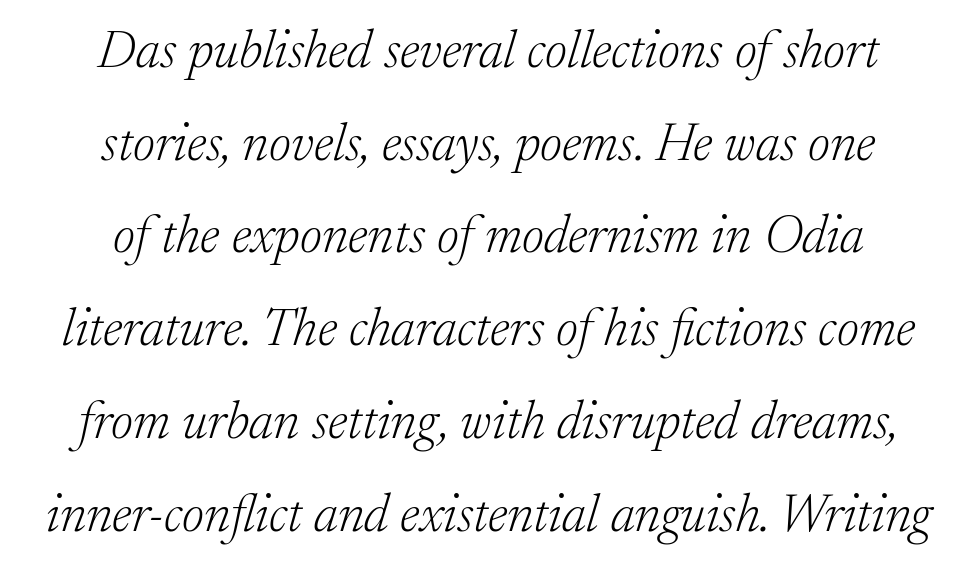
Q: Is the text bold? A: No.
Q: Is the text italic (slanted)? A: Yes, it leans right by about 17 degrees.
Q: Is the typeface a serif or a sans-serif typeface? A: Serif.
Q: Is the text underlined? A: No.
Q: How is the paragraph aligned? A: Centered.
Q: Is the spacing between letters normal or unusually wide? A: Normal.
Q: Width (condensed, normal, or wide)? A: Normal.
Q: Stroke contrast? A: Low.
Q: x-height? A: Medium.
Q: Monospaced? A: No.
